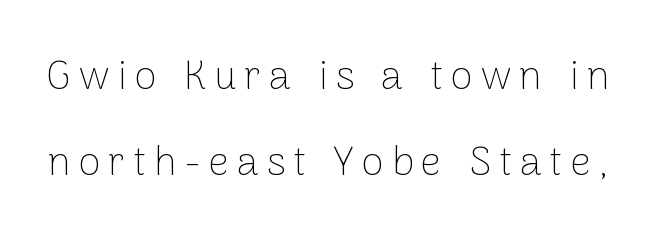
Q: Is the text bold? A: No.
Q: Is the text italic (slanted)? A: No, it is upright.
Q: Is the typeface a serif or a sans-serif typeface? A: Sans-serif.
Q: Is the text underlined? A: No.
Q: Is the spacing between lines tight, normal or loose? A: Loose.
Q: Width (condensed, normal, or wide)? A: Normal.
Q: Stroke contrast? A: Low.
Q: x-height? A: Medium.
Q: Monospaced? A: No.
